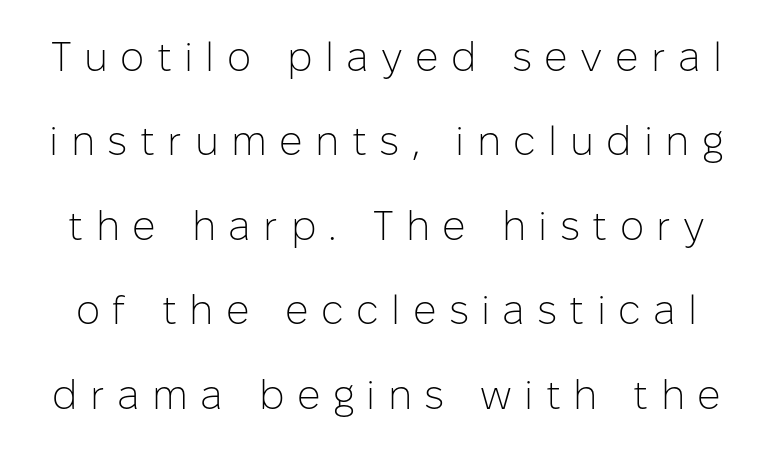
The image shows 41 px light sans-serif type, upright; set loose line spacing (2.06x), unusually wide letter spacing (+0.3 em), not underlined; low stroke contrast and a medium x-height.
